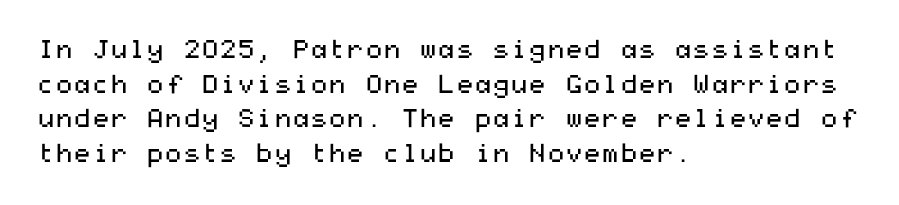
{"italic": "no", "bold": "no", "underline": "no", "align": "left", "line_spacing": "normal", "line_spacing_ratio": 1.33, "letter_spacing": "normal", "letter_spacing_em": 0.0, "glyph_px": 26}
